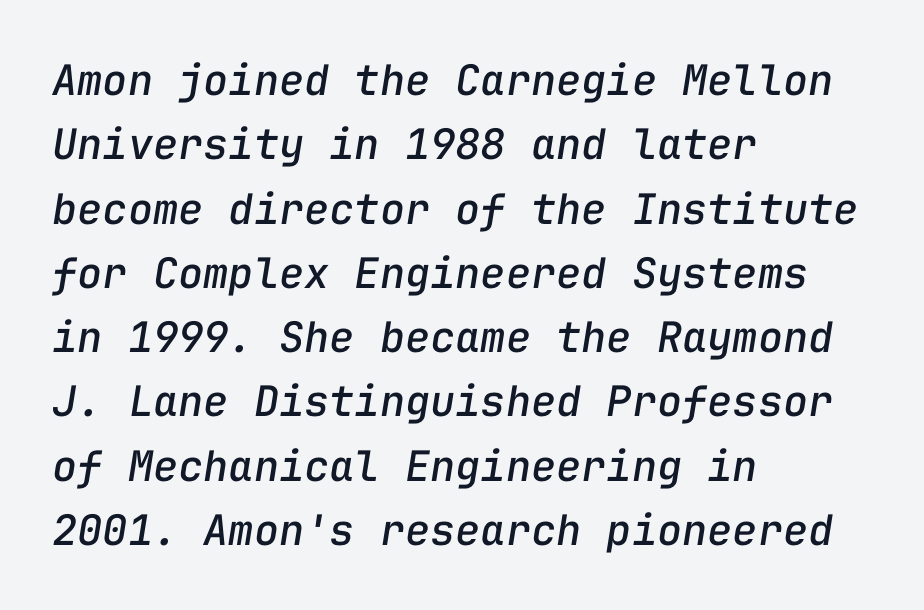
{"italic": "yes", "lean": "right", "slant_degrees": 9, "width": "normal", "stroke_contrast": "low", "x_height": "medium", "monospaced": "yes", "underline": "no", "align": "left", "line_spacing": "normal", "line_spacing_ratio": 1.53, "letter_spacing": "normal", "letter_spacing_em": 0.0, "glyph_px": 42}
